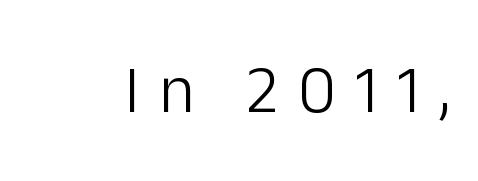
{"serif": "no", "italic": "no", "bold": "no", "weight": "light", "width": "normal", "stroke_contrast": "low", "x_height": "medium", "monospaced": "no", "underline": "no", "letter_spacing": "wide", "letter_spacing_em": 0.29, "glyph_px": 68}
